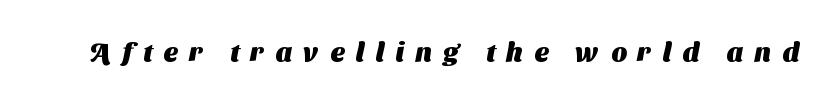
The image shows 27 px bold type; set unusually wide letter spacing (+0.42 em), not underlined.
